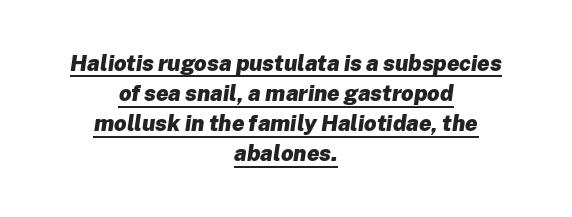
{"italic": "yes", "lean": "right", "slant_degrees": 8, "bold": "yes", "underline": "yes", "align": "center", "line_spacing": "normal", "line_spacing_ratio": 1.37, "letter_spacing": "normal", "letter_spacing_em": 0.0, "glyph_px": 22}
